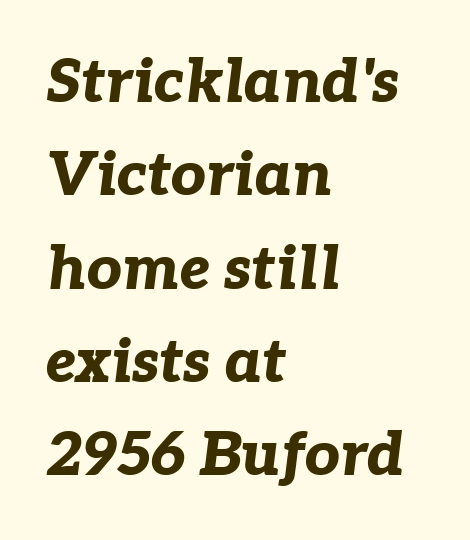
The image shows 61 px bold type, italic (leaning right); set left-aligned, normal line spacing (1.53x), normal letter spacing, not underlined; low stroke contrast and a medium x-height.
